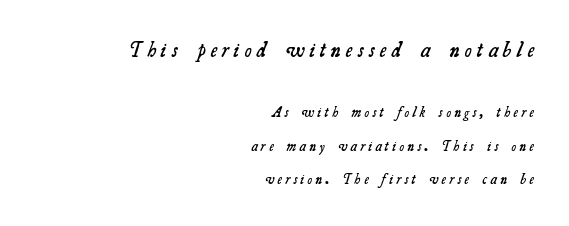
The image shows 21 px text type; set right-aligned, loose line spacing (2.4x), unusually wide letter spacing (+0.25 em), not underlined; the first (top) block is 1.5x larger.
